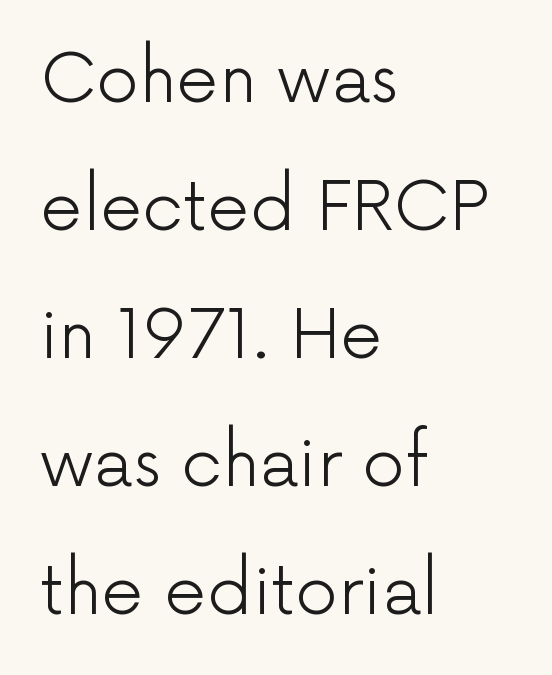
Q: Is the text bold? A: No.
Q: Is the text italic (slanted)? A: No, it is upright.
Q: Is the typeface a serif or a sans-serif typeface? A: Sans-serif.
Q: Is the text underlined? A: No.
Q: How is the paragraph aligned? A: Left-aligned.
Q: Is the spacing between letters normal or unusually wide? A: Normal.
Q: Is the spacing between lines tight, normal or loose? A: Loose.
Q: Width (condensed, normal, or wide)? A: Normal.
Q: Stroke contrast? A: Low.
Q: x-height? A: Medium.
Q: Monospaced? A: No.
